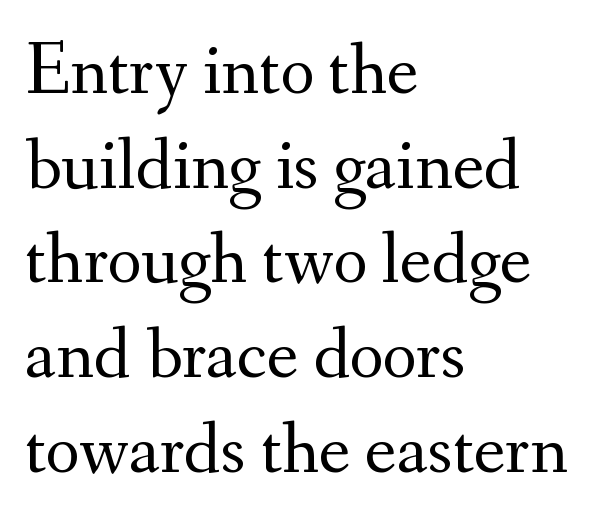
The image shows 74 px regular-weight serif type, upright; set left-aligned, normal line spacing (1.28x), normal letter spacing, not underlined; medium stroke contrast and a small x-height.
